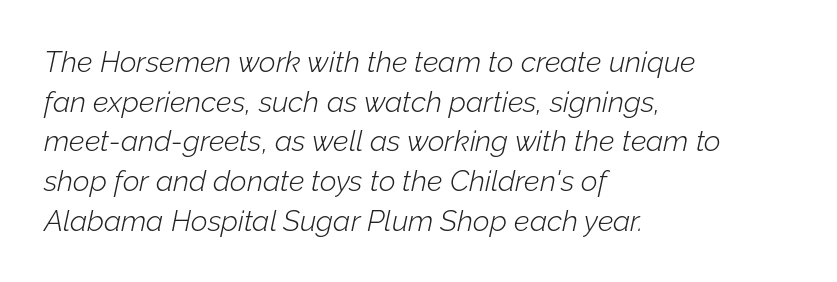
{"italic": "yes", "lean": "right", "slant_degrees": 12, "bold": "no", "weight": "light", "width": "normal", "stroke_contrast": "low", "x_height": "medium", "monospaced": "no", "underline": "no", "align": "left", "line_spacing": "normal", "line_spacing_ratio": 1.37, "letter_spacing": "normal", "letter_spacing_em": 0.0, "glyph_px": 29}
